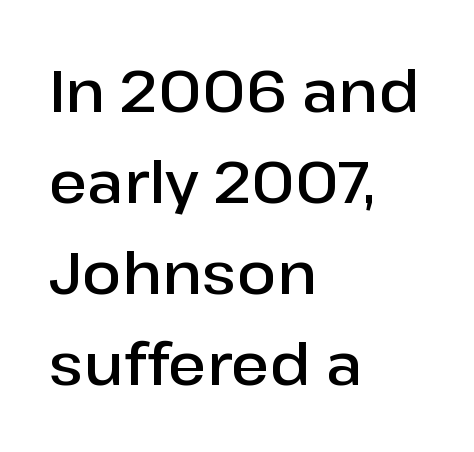
{"serif": "no", "italic": "no", "bold": "semi", "weight": "semibold", "width": "normal", "stroke_contrast": "low", "x_height": "medium", "monospaced": "no", "underline": "no", "align": "left", "line_spacing": "normal", "line_spacing_ratio": 1.57, "letter_spacing": "normal", "letter_spacing_em": 0.0, "glyph_px": 58}
